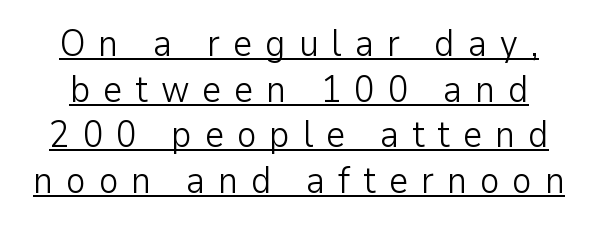
{"serif": "no", "italic": "no", "bold": "no", "weight": "light", "width": "normal", "stroke_contrast": "low", "x_height": "medium", "monospaced": "no", "underline": "yes", "line_spacing_ratio": 1.23, "letter_spacing": "wide", "letter_spacing_em": 0.35, "glyph_px": 37}
